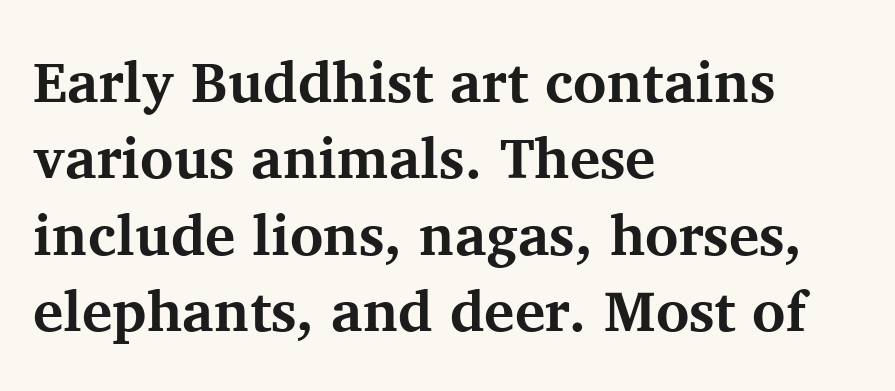
Q: Is the text bold? A: Yes.
Q: Is the text italic (slanted)? A: No, it is upright.
Q: Is the typeface a serif or a sans-serif typeface? A: Serif.
Q: Is the text underlined? A: No.
Q: How is the paragraph aligned? A: Left-aligned.
Q: Is the spacing between letters normal or unusually wide? A: Normal.
Q: Is the spacing between lines tight, normal or loose? A: Normal.
Q: Width (condensed, normal, or wide)? A: Normal.
Q: Stroke contrast? A: Medium.
Q: x-height? A: Medium.
Q: Monospaced? A: No.
